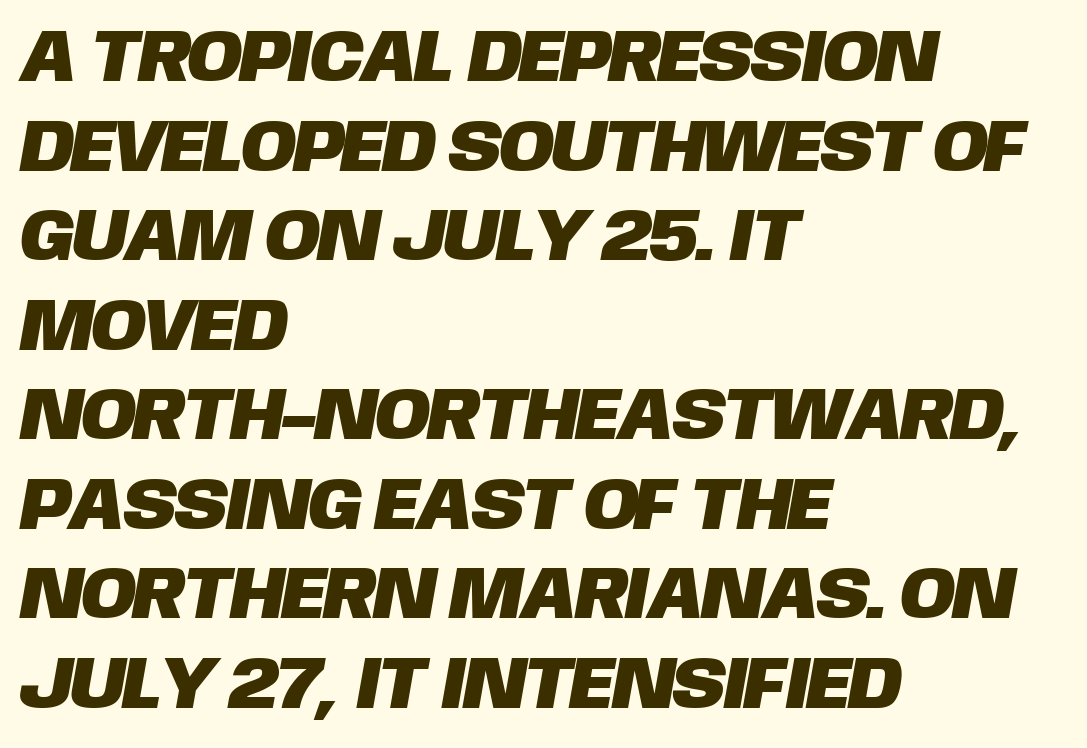
Q: Is the typeface a serif or a sans-serif typeface? A: Sans-serif.
Q: Is the text underlined? A: No.
Q: How is the paragraph aligned? A: Left-aligned.
Q: Is the spacing between letters normal or unusually wide? A: Normal.
Q: Width (condensed, normal, or wide)? A: Normal.
Q: Stroke contrast? A: Low.
Q: x-height? A: Large.
Q: Monospaced? A: No.
